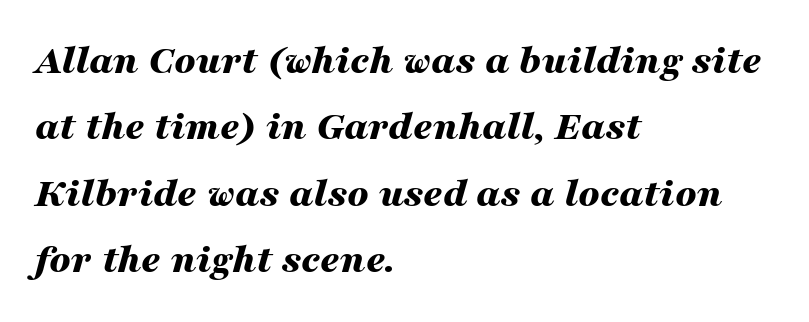
The image shows 42 px bold, wide type, italic (leaning right); set left-aligned, normal line spacing (1.58x), normal letter spacing, not underlined; medium stroke contrast and a medium x-height.
